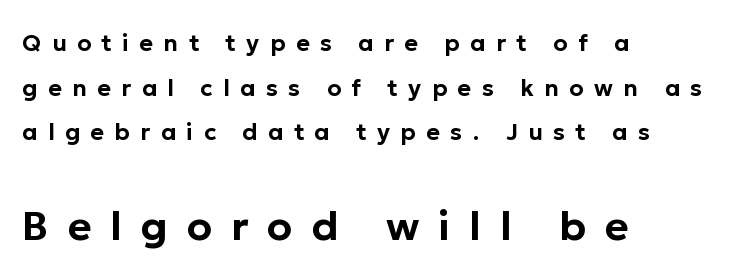
The image shows 41 px sans-serif type, upright; set left-aligned, loose line spacing (1.94x), unusually wide letter spacing (+0.46 em), not underlined; the second (bottom) block is 1.78x larger; low stroke contrast and a medium x-height.
